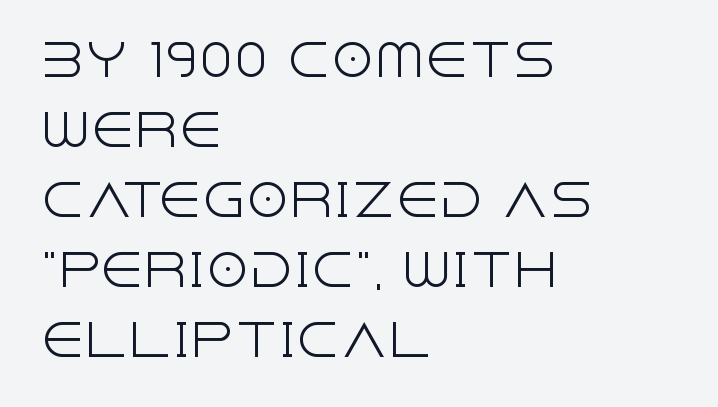
These lines are composed in type without serifs. This is roman type, the default non-slanted kind. A typesetter would call this proportional, since set widths differ per character. Nobody touched the tracking dial on this one. Stroke mass is kept to a normal reading level or below. Each line starts at the same left margin while the right side varies.
